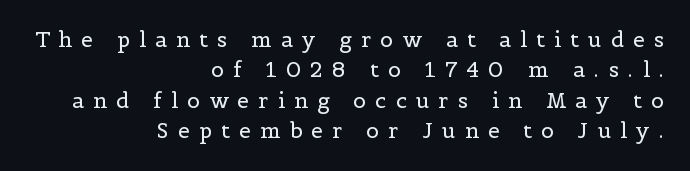
Q: Is the text bold? A: No.
Q: Is the text italic (slanted)? A: No, it is upright.
Q: Is the text underlined? A: No.
Q: How is the paragraph aligned? A: Right-aligned.
Q: Is the spacing between letters normal or unusually wide? A: Unusually wide.
Q: Is the spacing between lines tight, normal or loose? A: Normal.
